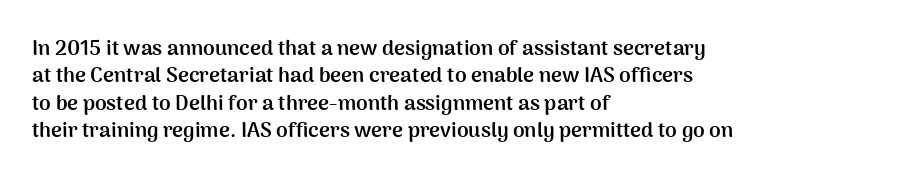
The rendering anchors every line to the left-hand side. This is the regular roman posture of the typeface. A normal amount of white space separates one row of letters from the next. The face used here is rendered with its standard letterfit. A clean baseline with only descenders dipping below it. The sample has been set heavy, in full bold.
